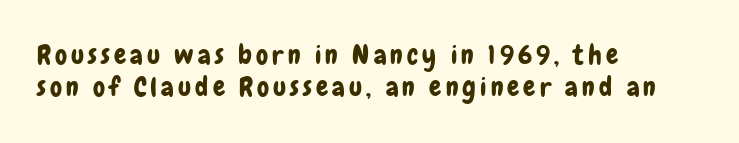
Layout note: lines flush left. It's the straight-up-and-down kind of type. Glance below the letters and you will spot only blank space.
